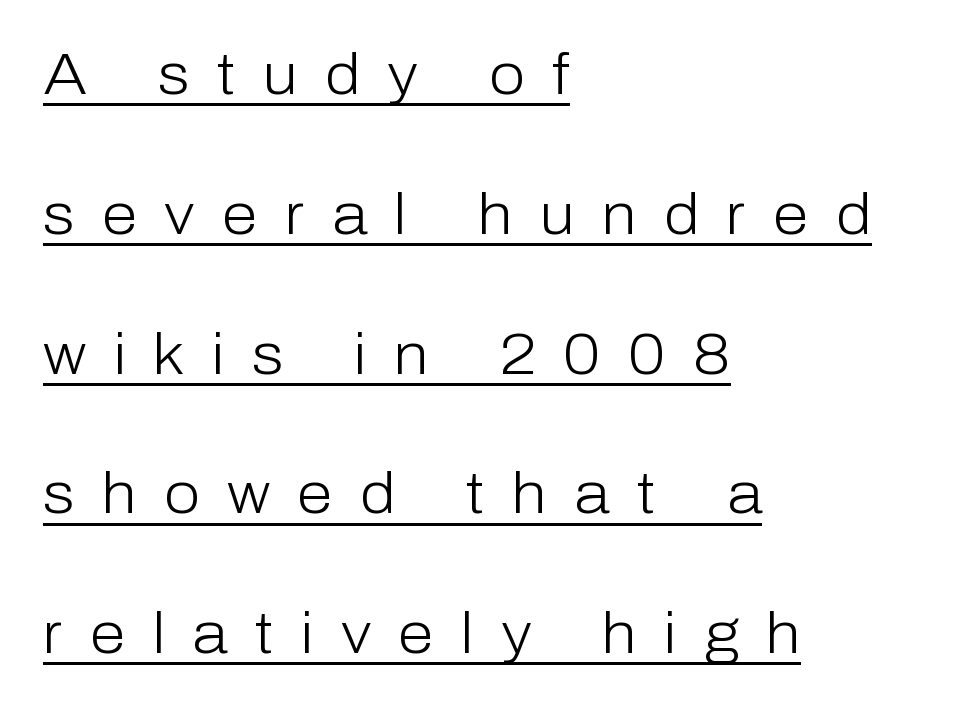
The image shows 58 px light sans-serif type, upright; set left-aligned, loose line spacing (2.41x), unusually wide letter spacing (+0.47 em), underlined; low stroke contrast and a medium x-height.
